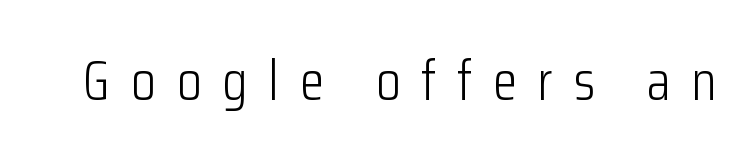
{"serif": "no", "italic": "no", "bold": "no", "weight": "light", "width": "condensed", "stroke_contrast": "low", "x_height": "medium", "monospaced": "no", "underline": "no", "letter_spacing": "wide", "letter_spacing_em": 0.37, "glyph_px": 56}
